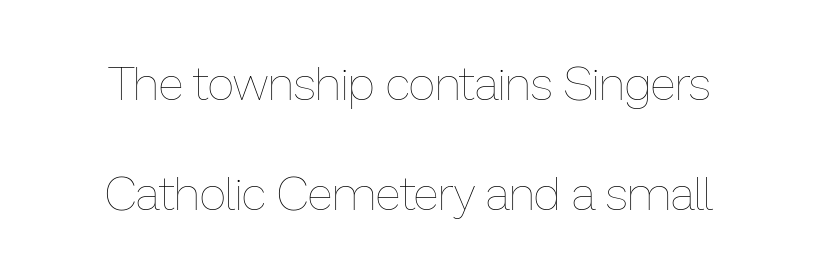
{"italic": "no", "bold": "no", "weight": "thin", "width": "normal", "stroke_contrast": "low", "x_height": "medium", "monospaced": "no", "underline": "no", "line_spacing": "loose", "line_spacing_ratio": 2.35, "letter_spacing": "normal", "letter_spacing_em": 0.0, "glyph_px": 47}
